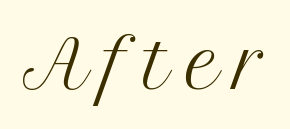
{"bold": "no", "weight": "regular", "width": "normal", "stroke_contrast": "medium", "x_height": "medium", "monospaced": "no", "underline": "no", "letter_spacing": "wide", "letter_spacing_em": 0.24, "glyph_px": 66}
